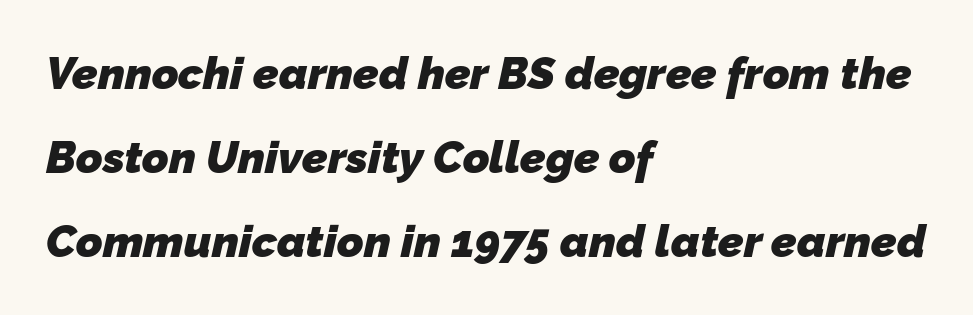
{"serif": "no", "bold": "yes", "weight": "heavy", "width": "normal", "stroke_contrast": "low", "x_height": "medium", "monospaced": "no", "underline": "no", "align": "left", "line_spacing_ratio": 1.87, "letter_spacing": "normal", "letter_spacing_em": 0.0, "glyph_px": 45}
